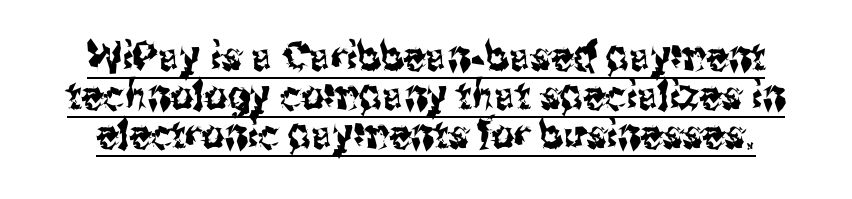
Q: Is the text italic (slanted)? A: No, it is upright.
Q: Is the typeface a serif or a sans-serif typeface? A: Sans-serif.
Q: Is the text underlined? A: Yes.
Q: Is the spacing between letters normal or unusually wide? A: Normal.
Q: Is the spacing between lines tight, normal or loose? A: Tight.
Q: Width (condensed, normal, or wide)? A: Condensed.
Q: Stroke contrast? A: Medium.
Q: x-height? A: Medium.
Q: Monospaced? A: No.
